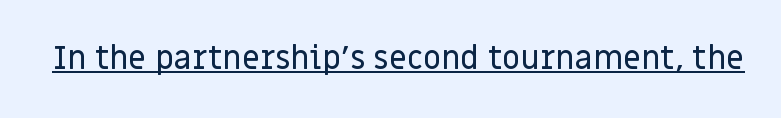
{"serif": "no", "italic": "no", "width": "normal", "stroke_contrast": "low", "x_height": "large", "monospaced": "no", "underline": "yes", "letter_spacing": "normal", "letter_spacing_em": 0.0, "glyph_px": 32}
